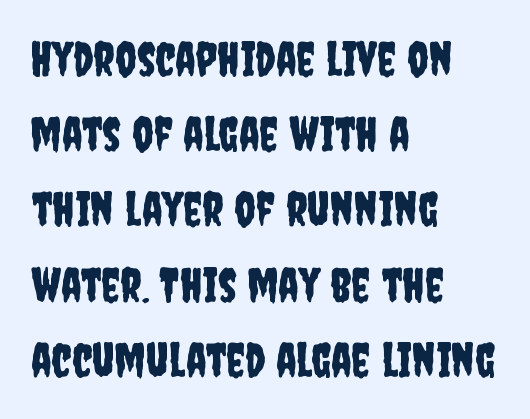
Lines of text with bare space underneath. These lines are rendered in a variable-pitch font. Rows of type keep a routine distance in the vertical direction. Observe the absence of serifs on each vertical stroke in this sample. Designer's note — italics off, roman on. The ragged edge is on the right, which tells us the setting is flush left.
